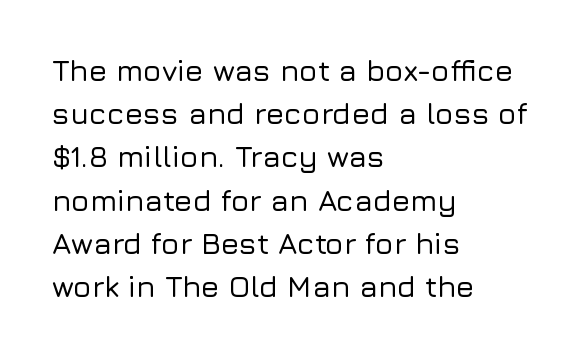
Q: Is the text italic (slanted)? A: No, it is upright.
Q: Is the typeface a serif or a sans-serif typeface? A: Sans-serif.
Q: Is the text underlined? A: No.
Q: How is the paragraph aligned? A: Left-aligned.
Q: Is the spacing between letters normal or unusually wide? A: Normal.
Q: Is the spacing between lines tight, normal or loose? A: Normal.
Q: Width (condensed, normal, or wide)? A: Normal.
Q: Stroke contrast? A: Low.
Q: x-height? A: Medium.
Q: Monospaced? A: No.
